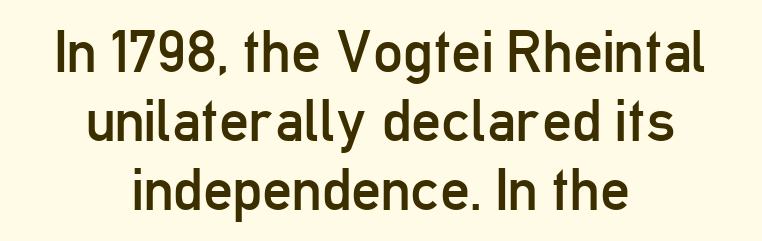
Vertical stems look standard width or narrower in stroke. The letters advance in unequal steps, a hallmark of proportional type. Does extra space separate the letters? No, they use regular spacing. Plain, unruled lines of type.
